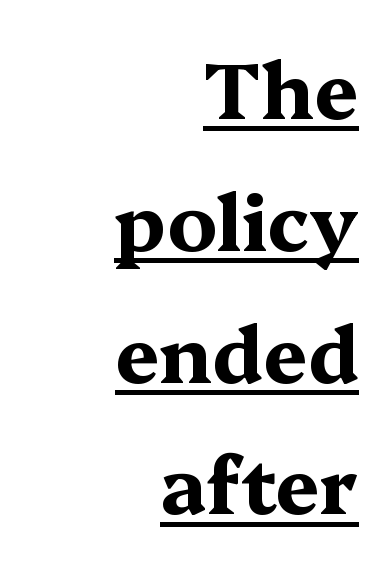
{"serif": "yes", "italic": "no", "bold": "yes", "weight": "bold", "width": "wide", "stroke_contrast": "medium", "x_height": "medium", "monospaced": "no", "underline": "yes", "align": "right", "line_spacing": "normal", "line_spacing_ratio": 1.69, "letter_spacing": "normal", "letter_spacing_em": 0.0, "glyph_px": 78}
